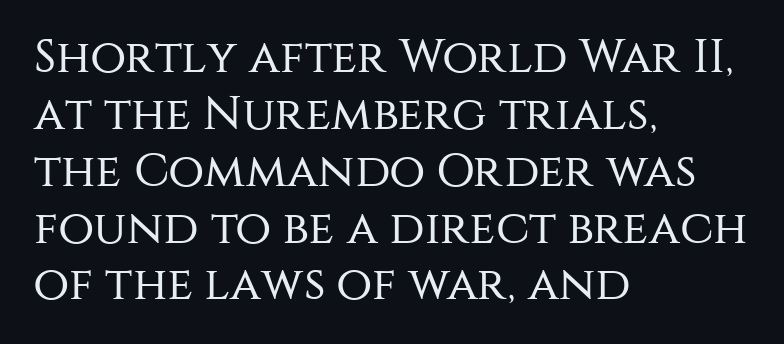
The image shows 47 px regular-weight sans-serif type, upright; set left-aligned, line spacing 1.21x, normal letter spacing, not underlined; medium stroke contrast and a large x-height.
